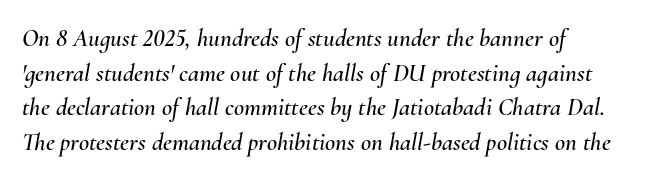
Q: Is the text italic (slanted)? A: Yes, it leans right by about 10 degrees.
Q: Is the text underlined? A: No.
Q: How is the paragraph aligned? A: Left-aligned.
Q: Is the spacing between letters normal or unusually wide? A: Normal.
Q: Is the spacing between lines tight, normal or loose? A: Normal.
